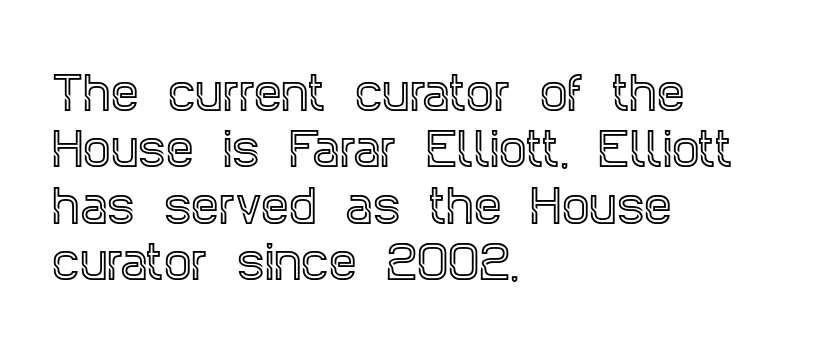
The image shows 44 px condensed serif type, upright; set left-aligned, normal line spacing (1.28x), normal letter spacing, not underlined; a large x-height.
